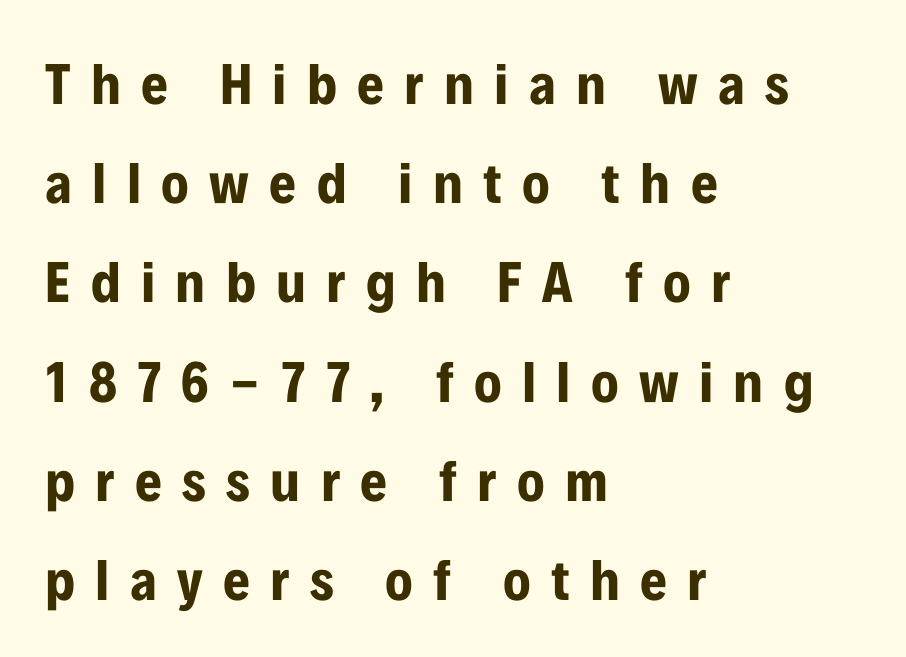
Q: Is the text bold? A: Yes.
Q: Is the text italic (slanted)? A: No, it is upright.
Q: Is the typeface a serif or a sans-serif typeface? A: Sans-serif.
Q: Is the text underlined? A: No.
Q: How is the paragraph aligned? A: Left-aligned.
Q: Is the spacing between letters normal or unusually wide? A: Unusually wide.
Q: Width (condensed, normal, or wide)? A: Condensed.
Q: Stroke contrast? A: Low.
Q: x-height? A: Medium.
Q: Monospaced? A: No.
